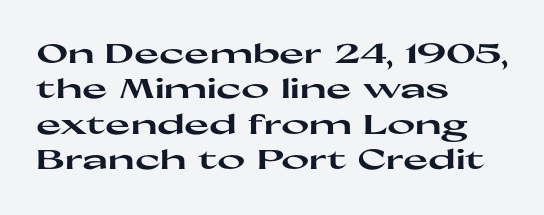
Q: Is the text bold? A: Yes.
Q: Is the text italic (slanted)? A: No, it is upright.
Q: Is the text underlined? A: No.
Q: How is the paragraph aligned? A: Left-aligned.
Q: Is the spacing between letters normal or unusually wide? A: Normal.
Q: Is the spacing between lines tight, normal or loose? A: Normal.
